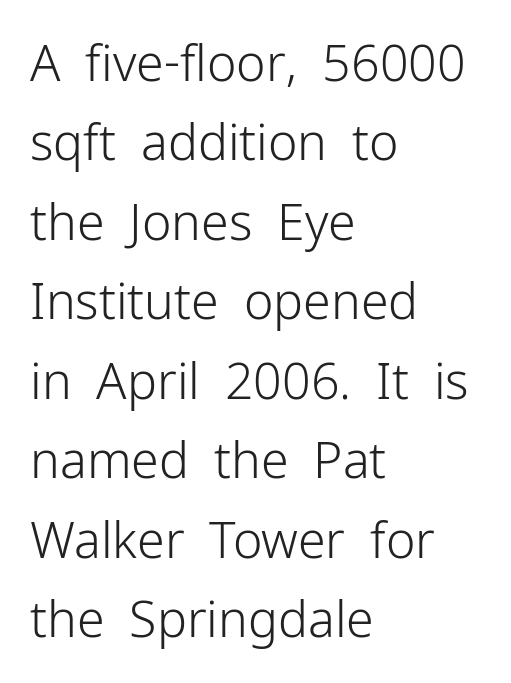
Q: Is the text bold? A: No.
Q: Is the text italic (slanted)? A: No, it is upright.
Q: Is the typeface a serif or a sans-serif typeface? A: Sans-serif.
Q: Is the text underlined? A: No.
Q: How is the paragraph aligned? A: Left-aligned.
Q: Is the spacing between letters normal or unusually wide? A: Normal.
Q: Is the spacing between lines tight, normal or loose? A: Normal.
Q: Width (condensed, normal, or wide)? A: Normal.
Q: Stroke contrast? A: Low.
Q: x-height? A: Medium.
Q: Monospaced? A: No.
